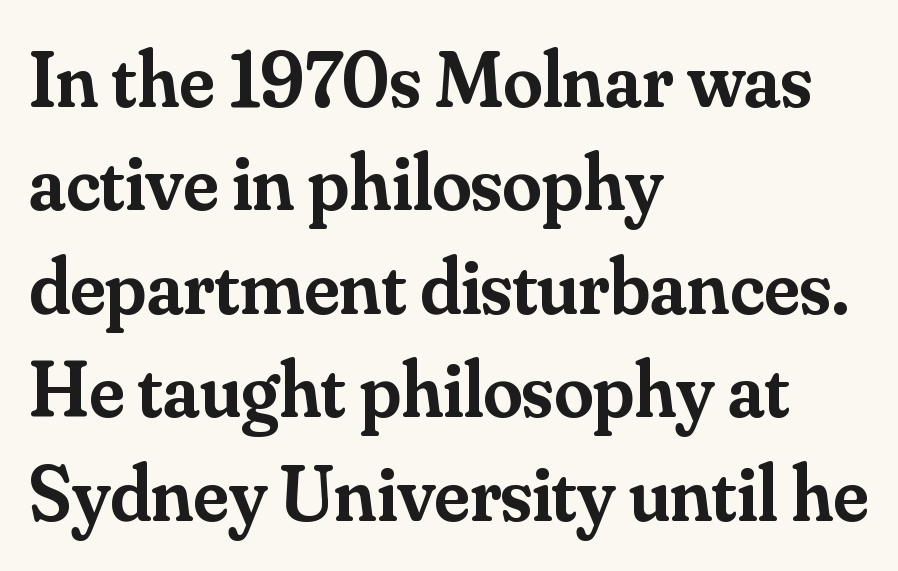
Character widths vary here, with narrow letters taking less room than wide ones. Students, observe: this is what conventionally led text looks like. There is no visible air inserted between adjacent glyphs. To sum up the face: it has serifs.
